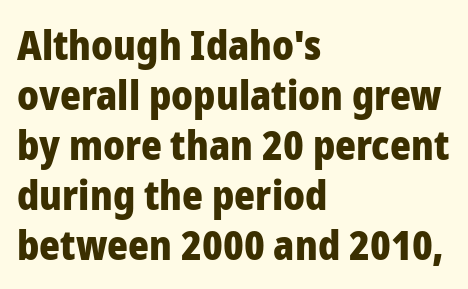
The image shows 40 px heavy sans-serif type, upright; set left-aligned, normal line spacing (1.25x), normal letter spacing, not underlined; low stroke contrast and a medium x-height.
